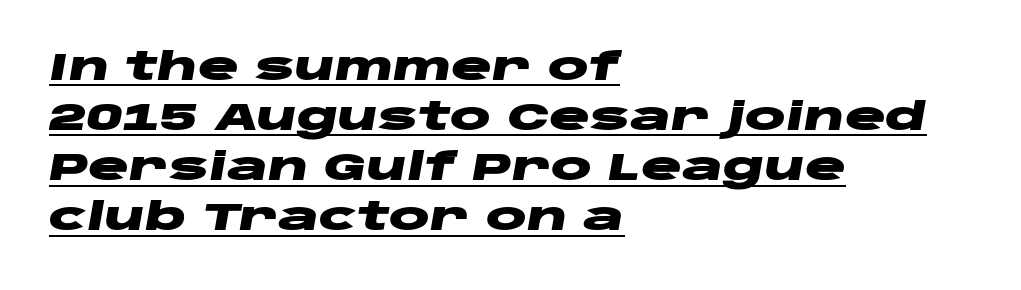
The image shows 38 px heavy, wide type, italic (leaning right); set left-aligned, normal line spacing (1.32x), normal letter spacing, underlined; low stroke contrast and a large x-height.
